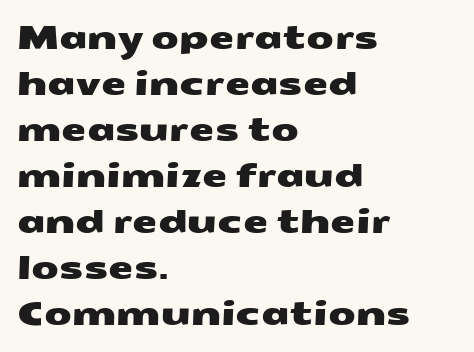
{"serif": "no", "width": "wide", "stroke_contrast": "medium", "x_height": "medium", "monospaced": "no", "underline": "no", "align": "left", "line_spacing": "normal", "line_spacing_ratio": 1.44, "letter_spacing": "normal", "letter_spacing_em": 0.0, "glyph_px": 32}
